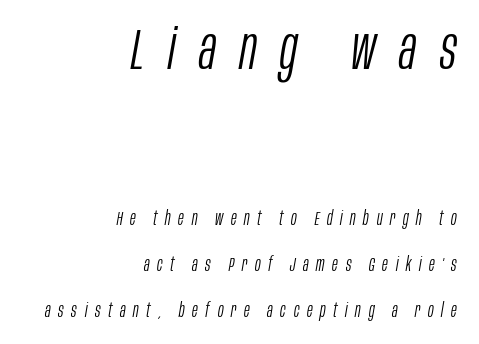
{"italic": "yes", "lean": "right", "slant_degrees": 10, "bold": "no", "weight": "light", "width": "condensed", "stroke_contrast": "low", "x_height": "large", "monospaced": "no", "underline": "no", "align": "right", "line_spacing": "loose", "line_spacing_ratio": 2.42, "letter_spacing": "wide", "letter_spacing_em": 0.4, "larger_block": "first", "size_ratio": 3.05, "glyph_px": 58}
